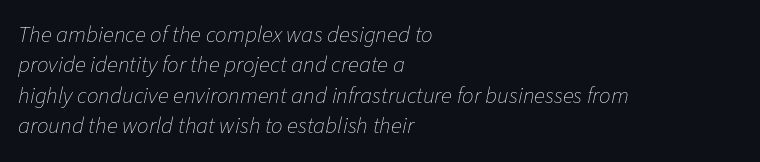
{"italic": "yes", "lean": "right", "slant_degrees": 11, "bold": "no", "underline": "no", "align": "left", "line_spacing": "normal", "line_spacing_ratio": 1.32, "letter_spacing": "normal", "letter_spacing_em": 0.0, "glyph_px": 23}
